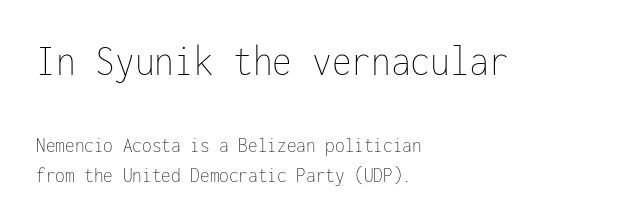
{"italic": "no", "bold": "no", "weight": "thin", "width": "condensed", "stroke_contrast": "low", "x_height": "medium", "monospaced": "yes", "underline": "no", "align": "left", "line_spacing": "normal", "line_spacing_ratio": 1.36, "letter_spacing": "normal", "letter_spacing_em": 0.0, "larger_block": "first", "size_ratio": 2.05, "glyph_px": 45}
